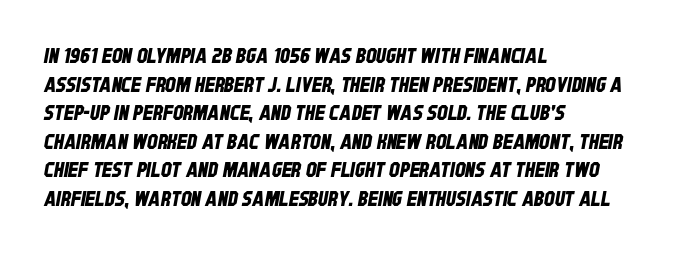
The image shows 21 px text type; set left-aligned, normal line spacing (1.36x), normal letter spacing, not underlined.
